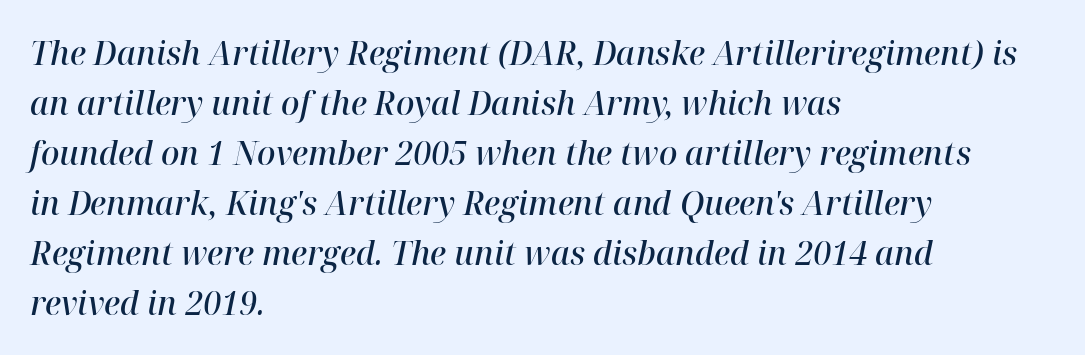
{"serif": "yes", "italic": "yes", "lean": "right", "slant_degrees": 12, "bold": "semi", "weight": "semibold", "width": "normal", "stroke_contrast": "high", "x_height": "medium", "monospaced": "no", "underline": "no", "align": "left", "line_spacing": "normal", "line_spacing_ratio": 1.56, "letter_spacing": "normal", "letter_spacing_em": 0.0, "glyph_px": 32}
